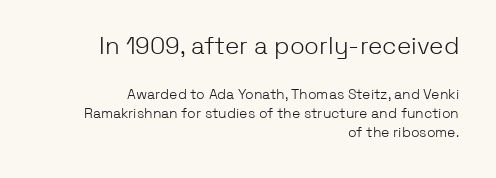
The image shows 24 px text type, upright; set right-aligned, normal line spacing (1.37x), normal letter spacing, not underlined; the first (top) block is 1.71x larger.
